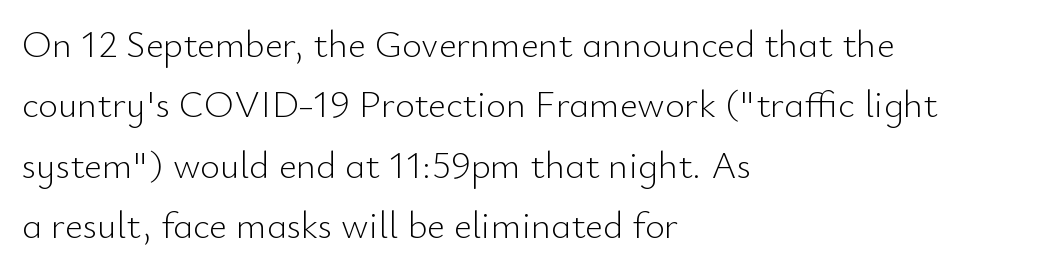
Q: Is the text bold? A: No.
Q: Is the text italic (slanted)? A: No, it is upright.
Q: Is the typeface a serif or a sans-serif typeface? A: Sans-serif.
Q: Is the text underlined? A: No.
Q: How is the paragraph aligned? A: Left-aligned.
Q: Is the spacing between letters normal or unusually wide? A: Normal.
Q: Is the spacing between lines tight, normal or loose? A: Normal.
Q: Width (condensed, normal, or wide)? A: Normal.
Q: Stroke contrast? A: Low.
Q: x-height? A: Small.
Q: Monospaced? A: No.
